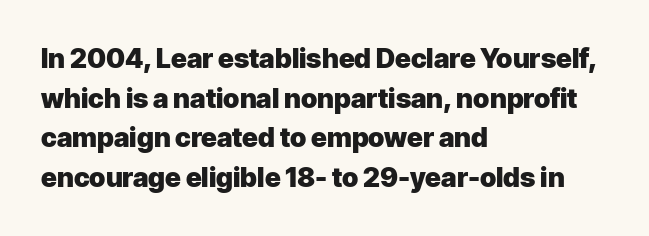
The glyphs are unaccompanied by any horizontal stroke below them. The characters look thick and weighty, a clear bold. Horizontally, the lines are justified to the leading edge only. Successive baselines arrive at the customary interval. Ordinary non-slanted type is in use.
